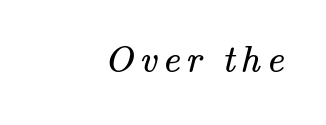
Each letter keeps its own natural width here, so spacing adapts to shape. Stroke terminals: seriffed. Glance below the letters and you will spot only blank space. The ragged edge is on the left, which tells us the setting is flush right.
